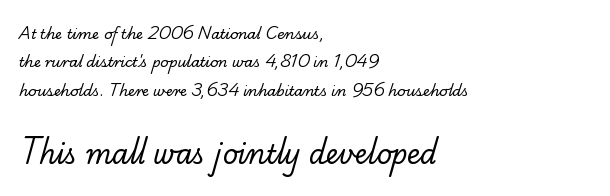
The cut favours lightness, reaching ordinary text weight at its darkest. In terms of letterspacing, this is plain default setting. Vertically, the passage feels expansive, rows floating well apart. Anything drawn beneath the words? Only blank space. A student would call this left alignment; a typographer would say flush left, rag right.
